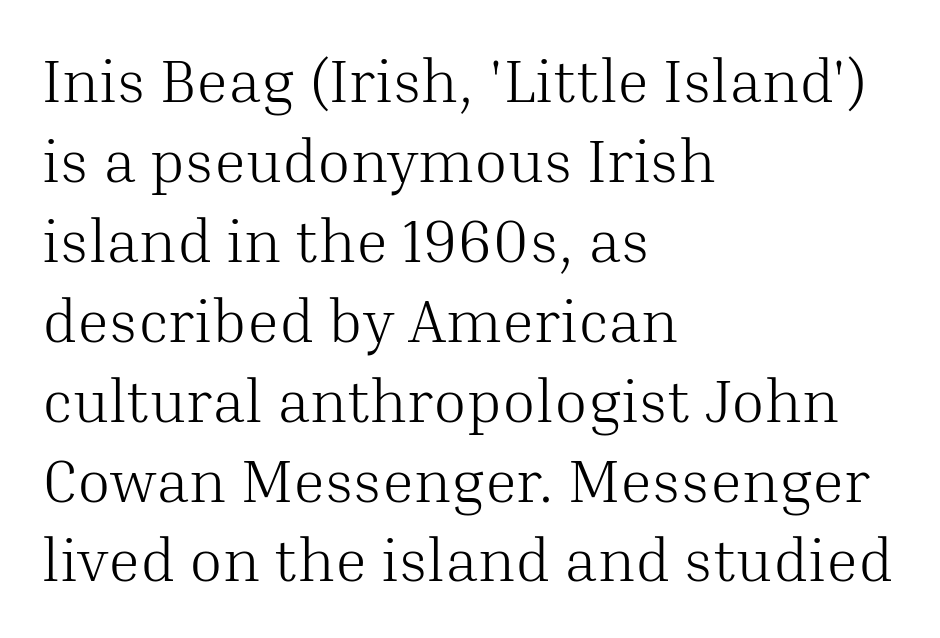
Honestly, there is no underline to notice here at all. These lines are rendered in a variable-pitch font. The passage is arranged the way most books set body copy — flush left. You can tell from the footed stems that serif type was used.
